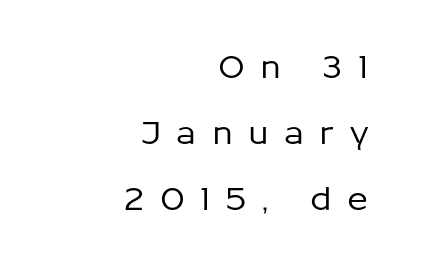
Q: Is the text italic (slanted)? A: No, it is upright.
Q: Is the typeface a serif or a sans-serif typeface? A: Sans-serif.
Q: Is the text underlined? A: No.
Q: How is the paragraph aligned? A: Right-aligned.
Q: Is the spacing between letters normal or unusually wide? A: Unusually wide.
Q: Is the spacing between lines tight, normal or loose? A: Loose.
Q: Width (condensed, normal, or wide)? A: Normal.
Q: Stroke contrast? A: Low.
Q: x-height? A: Medium.
Q: Monospaced? A: No.
